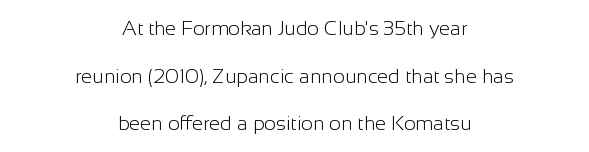
{"italic": "no", "bold": "no", "underline": "no", "align": "center", "line_spacing": "loose", "line_spacing_ratio": 2.38, "letter_spacing": "normal", "letter_spacing_em": 0.0, "glyph_px": 20}
